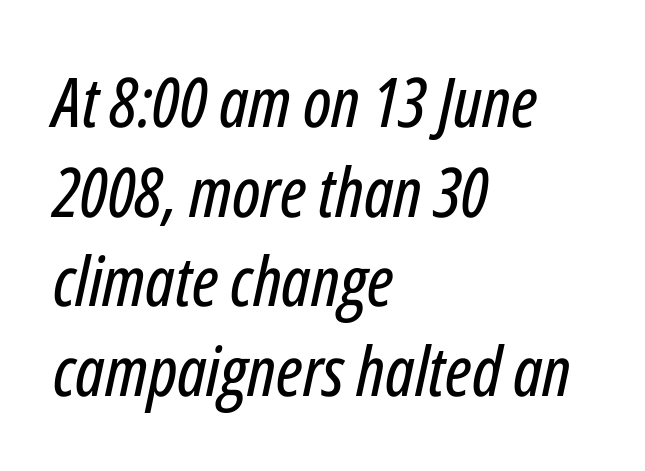
A typesetter would call this proportional, since set widths differ per character. Does the leading feel generous? No, just average. Notice how the passage keeps a crisp vertical edge on the left only. Notice how the stems are inclined rather than vertical — that's the hallmark of italics. The type is set solid horizontally, with unmodified tracking.
